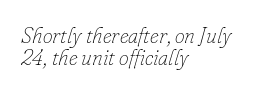
The space beneath each line is pristine and unruled. Teacher's note: observe the even left margin — that is flush-left alignment. Summary of weight: not heavy and not bold. Observe the ordinary spacing: letters are neighbours, not strangers. Line spacing here is tight. Characters are canted at an angle relative to the baseline's perpendicular.
